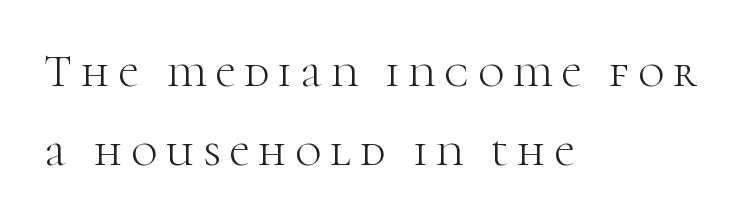
Anything drawn beneath the words? Only blank space. Do the characters align in a grid? No, the font is proportional. How are the letters spaced? Widely, with obvious added tracking. Font category for this specimen: serif. The font sits on the lighter half of the weight spectrum, regular included. The typesetter chose a ragged-right arrangement here.
